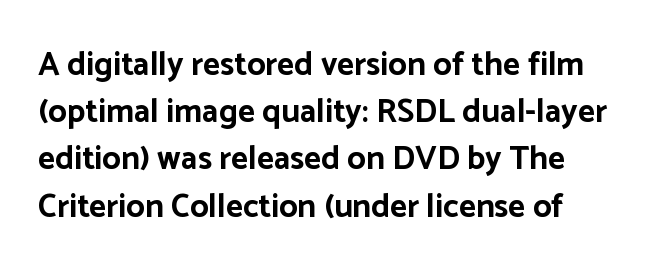
The ragged edge is on the right, which tells us the setting is flush left. Check under the words: just untouched page. Typesetter's note: full bold, strokes at maximum text heaviness. The tracking reads as untouched default to a designer's eye. Rows of type keep a routine distance in the vertical direction. Serifs: no, the terminals of the letterforms are clean.
